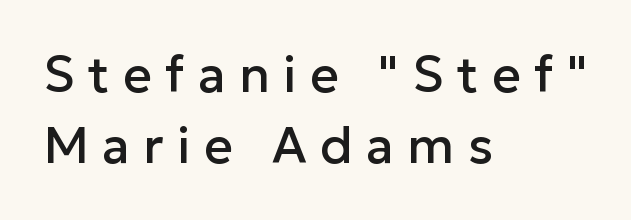
The image shows 50 px sans-serif type, upright; set left-aligned, normal line spacing (1.42x), unusually wide letter spacing (+0.27 em), not underlined; low stroke contrast and a medium x-height.
